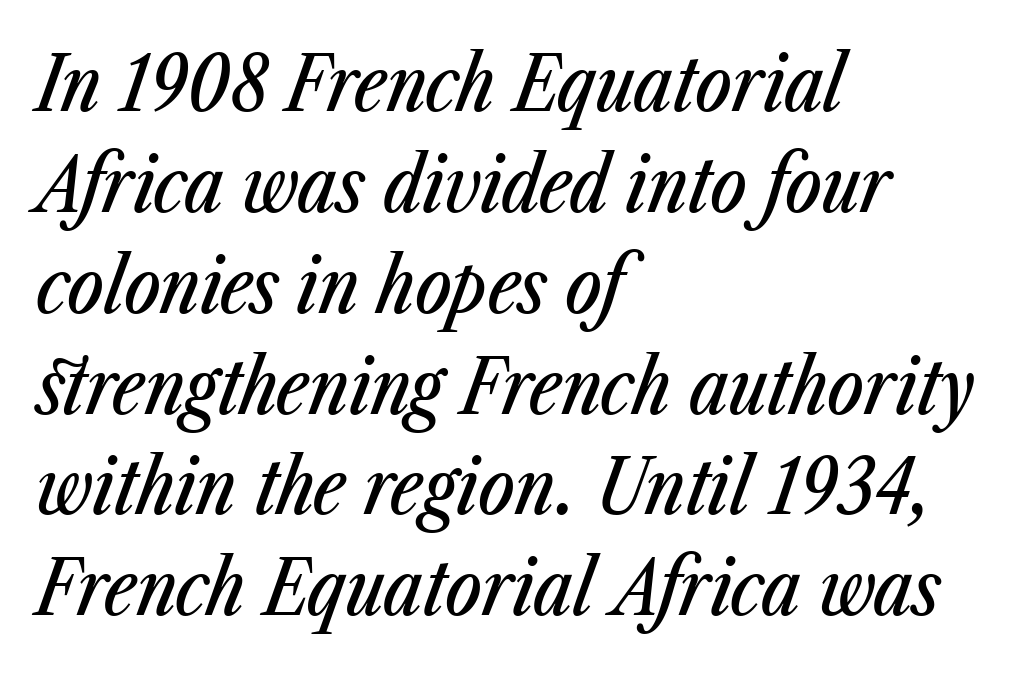
The face used here has a pronounced slope to its letters. A bare baseline throughout the passage. A typesetter would call this leading conventional body-copy spacing. The passage is arranged the way most books set body copy — flush left. These lines are rendered in a variable-pitch font. No extra tracking has been applied to these lines.
